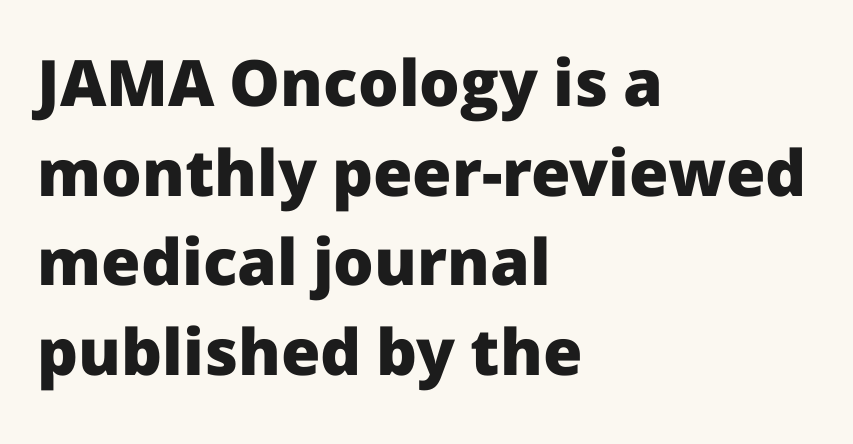
{"serif": "no", "italic": "no", "bold": "yes", "weight": "heavy", "width": "normal", "stroke_contrast": "low", "x_height": "medium", "monospaced": "no", "underline": "no", "align": "left", "line_spacing": "normal", "line_spacing_ratio": 1.4, "letter_spacing": "normal", "letter_spacing_em": 0.0, "glyph_px": 64}
